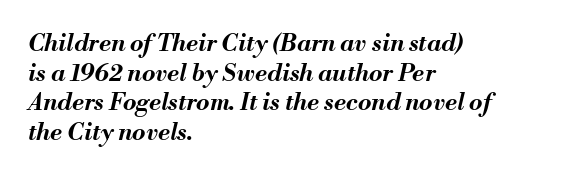
Q: Is the text bold? A: Yes.
Q: Is the text italic (slanted)? A: Yes, it leans right by about 13 degrees.
Q: Is the text underlined? A: No.
Q: How is the paragraph aligned? A: Left-aligned.
Q: Is the spacing between letters normal or unusually wide? A: Normal.
